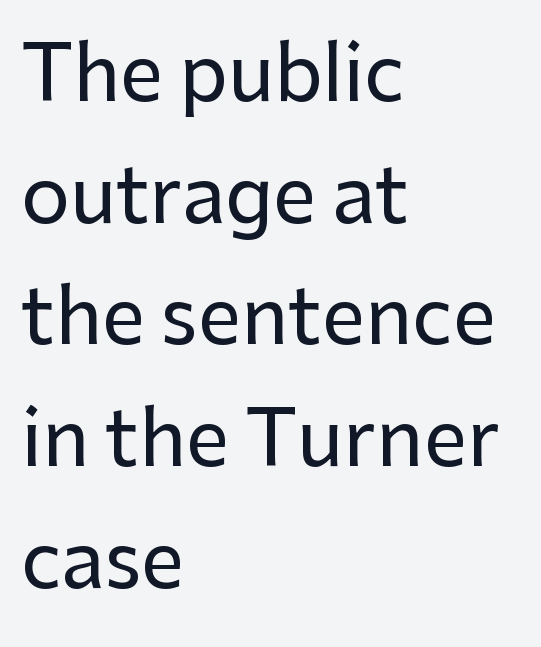
{"serif": "no", "italic": "no", "width": "normal", "stroke_contrast": "low", "x_height": "medium", "monospaced": "no", "underline": "no", "align": "left", "line_spacing": "normal", "line_spacing_ratio": 1.58, "letter_spacing": "normal", "letter_spacing_em": 0.0, "glyph_px": 77}
